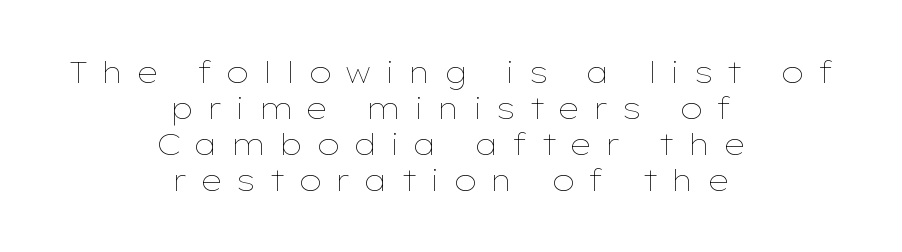
The letters advance in unequal steps, a hallmark of proportional type. These glyphs show unthickened strokes, regular width or finer. Does the lettering tilt? It doesn't — this is upright. A centered setting, common on invitations and titles, is used for this passage.
